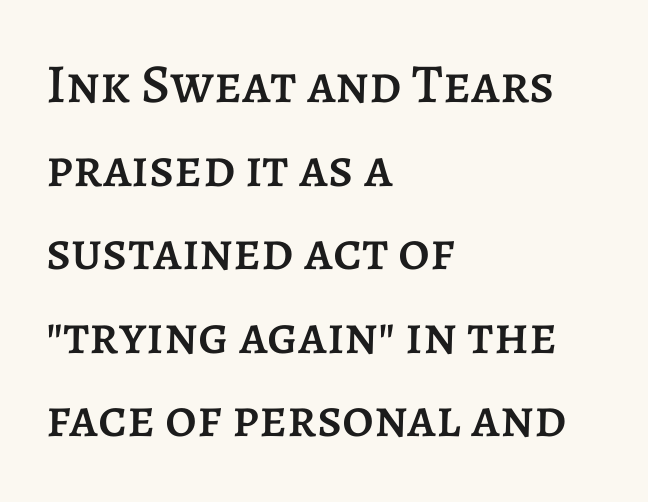
Q: Is the text italic (slanted)? A: No, it is upright.
Q: Is the text underlined? A: No.
Q: How is the paragraph aligned? A: Left-aligned.
Q: Is the spacing between letters normal or unusually wide? A: Normal.
Q: Is the spacing between lines tight, normal or loose? A: Normal.
Q: Width (condensed, normal, or wide)? A: Normal.
Q: Stroke contrast? A: Low.
Q: x-height? A: Large.
Q: Monospaced? A: No.
